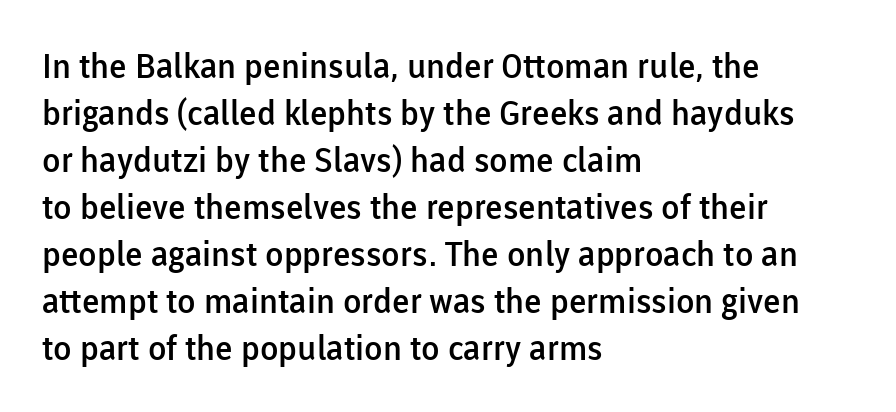
The image shows 34 px semibold sans-serif type, upright; set left-aligned, normal line spacing (1.38x), normal letter spacing, not underlined; low stroke contrast and a medium x-height.
